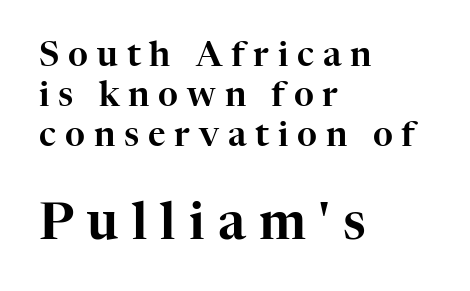
{"serif": "yes", "italic": "no", "width": "normal", "stroke_contrast": "high", "x_height": "medium", "monospaced": "no", "underline": "no", "align": "left", "line_spacing_ratio": 1.17, "letter_spacing": "wide", "letter_spacing_em": 0.26, "larger_block": "second", "size_ratio": 1.5, "glyph_px": 51}
